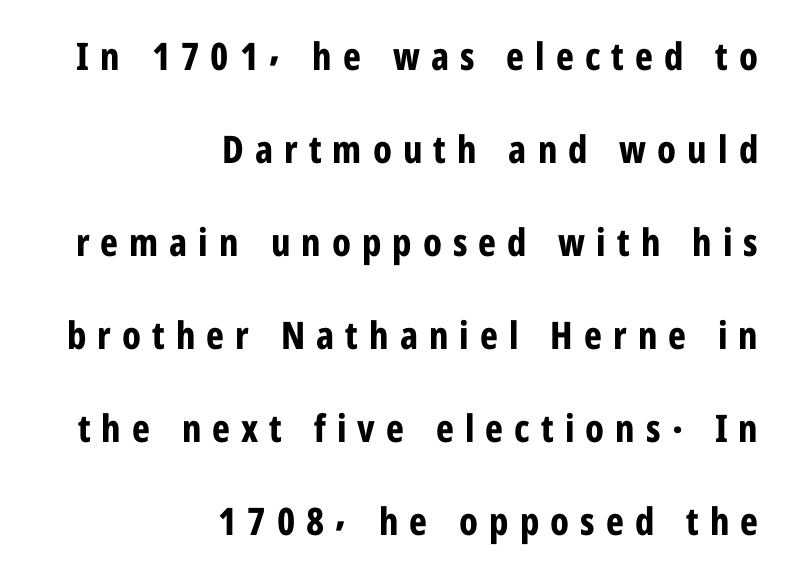
Q: Is the text bold? A: Yes.
Q: Is the text italic (slanted)? A: No, it is upright.
Q: Is the typeface a serif or a sans-serif typeface? A: Sans-serif.
Q: Is the text underlined? A: No.
Q: How is the paragraph aligned? A: Right-aligned.
Q: Is the spacing between letters normal or unusually wide? A: Unusually wide.
Q: Is the spacing between lines tight, normal or loose? A: Loose.
Q: Width (condensed, normal, or wide)? A: Condensed.
Q: Stroke contrast? A: Low.
Q: x-height? A: Medium.
Q: Monospaced? A: No.
